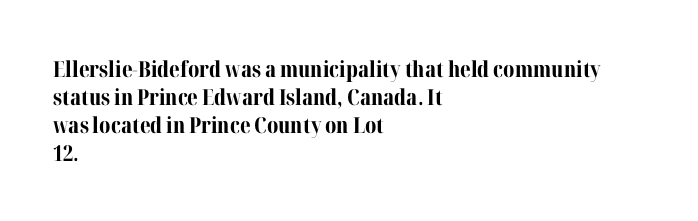
{"italic": "no", "bold": "yes", "underline": "no", "align": "left", "line_spacing": "normal", "line_spacing_ratio": 1.27, "letter_spacing": "normal", "letter_spacing_em": 0.0, "glyph_px": 22}
